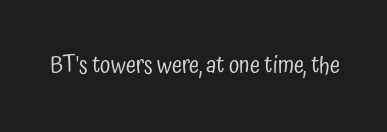
{"italic": "no", "bold": "no", "underline": "no", "letter_spacing": "normal", "letter_spacing_em": 0.0, "glyph_px": 23}
